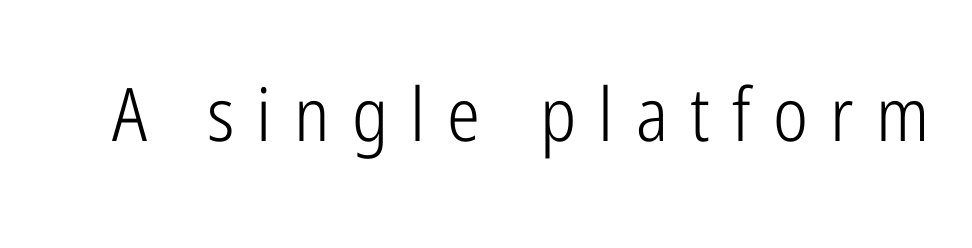
Q: Is the text bold? A: No.
Q: Is the text italic (slanted)? A: No, it is upright.
Q: Is the typeface a serif or a sans-serif typeface? A: Sans-serif.
Q: Is the text underlined? A: No.
Q: Is the spacing between letters normal or unusually wide? A: Unusually wide.
Q: Width (condensed, normal, or wide)? A: Condensed.
Q: Stroke contrast? A: Low.
Q: x-height? A: Medium.
Q: Monospaced? A: No.
